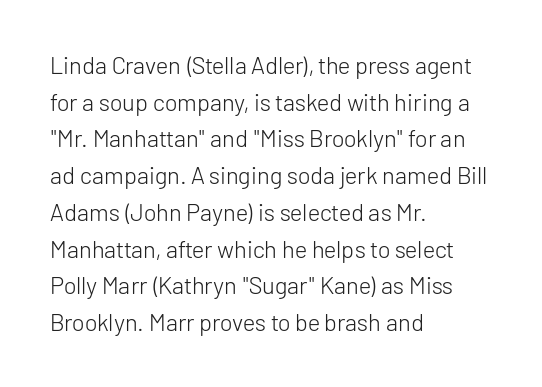
The image shows 24 px text type, upright; set left-aligned, normal line spacing (1.53x), normal letter spacing, not underlined.
